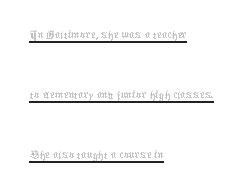
{"italic": "no", "bold": "no", "underline": "yes", "align": "left", "line_spacing": "loose", "line_spacing_ratio": 2.22, "letter_spacing": "normal", "letter_spacing_em": 0.0, "glyph_px": 27}
